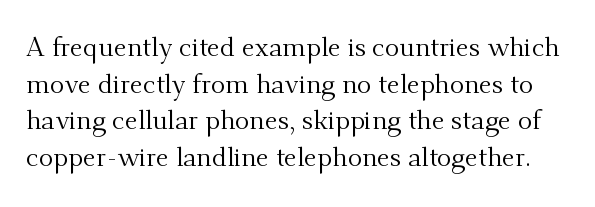
{"italic": "no", "bold": "no", "underline": "no", "line_spacing": "normal", "line_spacing_ratio": 1.36, "letter_spacing": "normal", "letter_spacing_em": 0.0, "glyph_px": 27}
